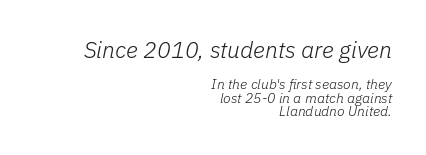
Q: Is the text bold? A: No.
Q: Is the text italic (slanted)? A: Yes, it leans right by about 11 degrees.
Q: Is the text underlined? A: No.
Q: How is the paragraph aligned? A: Right-aligned.
Q: Is the spacing between letters normal or unusually wide? A: Normal.
Q: Is the spacing between lines tight, normal or loose? A: Tight.
Q: Which block of text is set in a larger size, the first (top) or the second (bottom)? A: The first (top) one.
